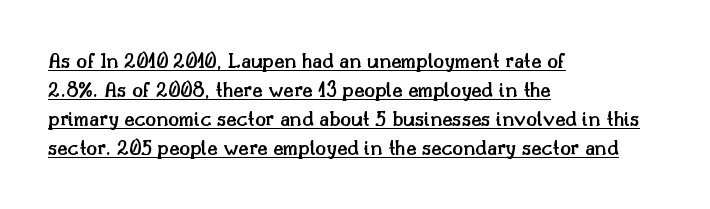
{"italic": "no", "bold": "semi", "underline": "yes", "align": "left", "line_spacing": "normal", "line_spacing_ratio": 1.32, "letter_spacing": "normal", "letter_spacing_em": 0.0, "glyph_px": 22}
